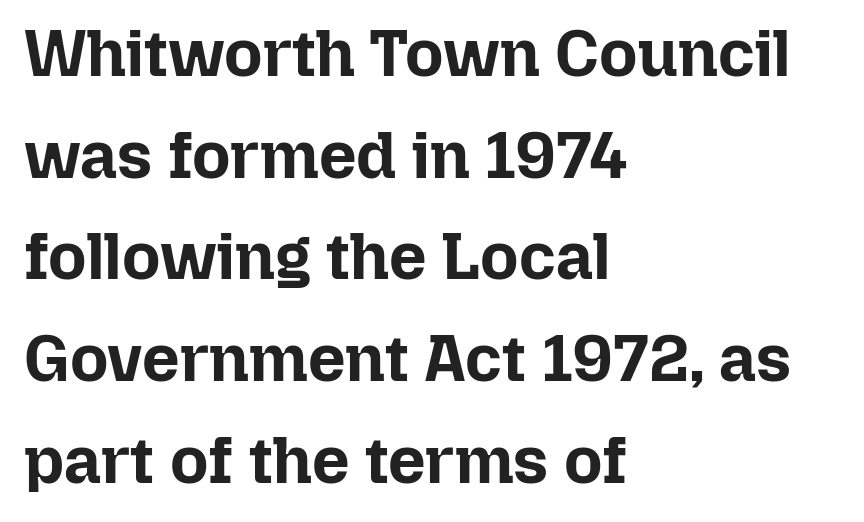
{"italic": "no", "bold": "yes", "weight": "bold", "width": "normal", "stroke_contrast": "low", "x_height": "medium", "monospaced": "no", "underline": "no", "align": "left", "line_spacing": "normal", "line_spacing_ratio": 1.54, "letter_spacing": "normal", "letter_spacing_em": 0.0, "glyph_px": 66}
